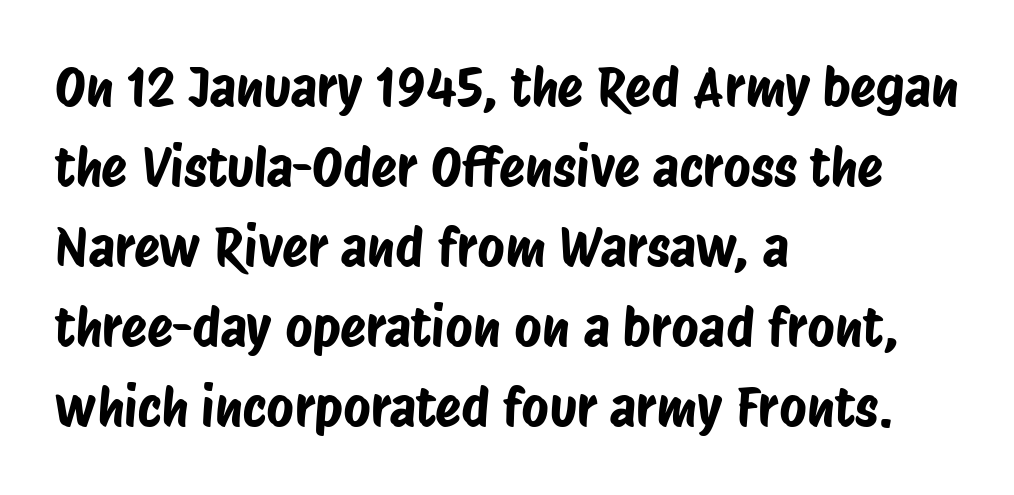
The image shows 53 px condensed sans-serif type; set left-aligned, normal line spacing (1.51x), normal letter spacing, not underlined; low stroke contrast and a large x-height.
